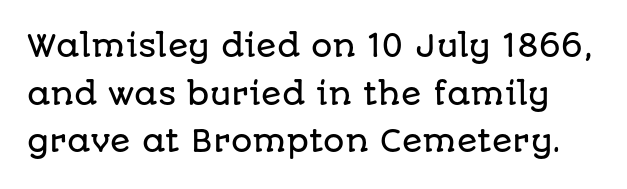
Is there much room between lines? A standard amount, neither cramped nor airy. Posture: upright roman. The face used here is rendered with its standard letterfit. Plain, unruled lines of type. I'd call this a sans setting — the letters go barefoot.
